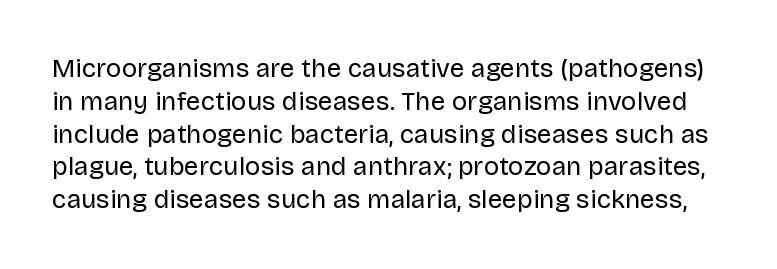
Weight: in the light-to-regular range. A typesetter would mark this as roman, not italic. Default kerning and tracking; the words read as compact shapes. A clean baseline with only descenders dipping below it. Vertically, the passage feels balanced, rows spaced as you'd expect.
